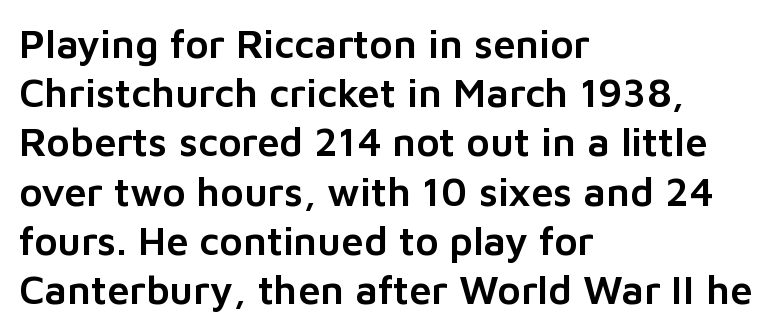
The face used here is rendered with its standard letterfit. This sample has the flowing, uneven cadence of proportional lettering. Leftover space on each line is placed entirely after the last word. This sample uses a sans-serif face. Any mark beneath the type? The region is blank. Vertical strokes here are truly vertical.
